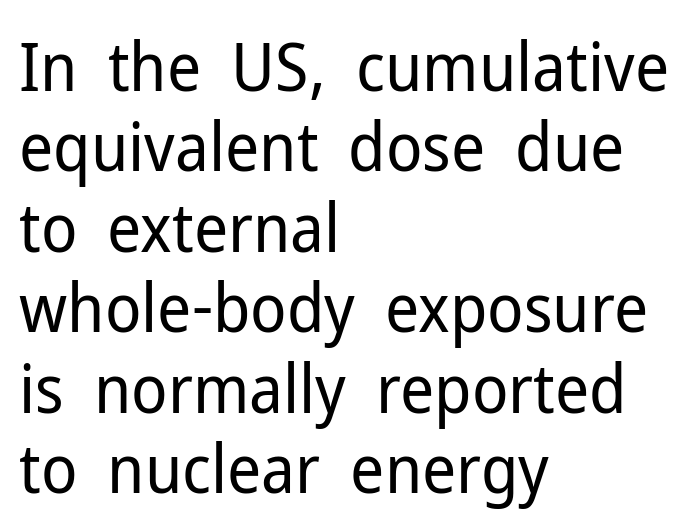
Q: Is the text bold? A: No.
Q: Is the text italic (slanted)? A: No, it is upright.
Q: Is the typeface a serif or a sans-serif typeface? A: Sans-serif.
Q: Is the text underlined? A: No.
Q: How is the paragraph aligned? A: Left-aligned.
Q: Is the spacing between letters normal or unusually wide? A: Normal.
Q: Width (condensed, normal, or wide)? A: Normal.
Q: Stroke contrast? A: Low.
Q: x-height? A: Medium.
Q: Monospaced? A: No.
